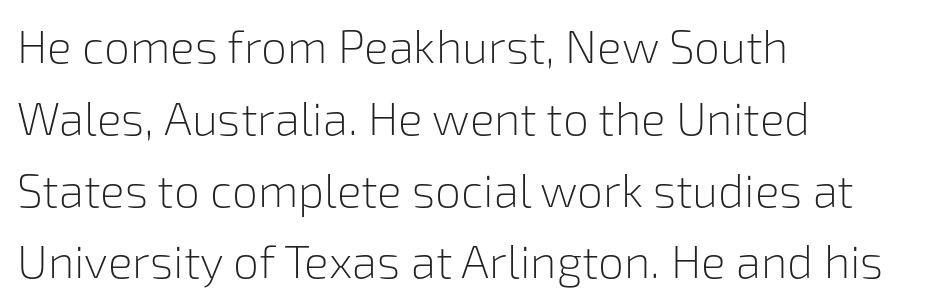
Q: Is the text bold? A: No.
Q: Is the text italic (slanted)? A: No, it is upright.
Q: Is the typeface a serif or a sans-serif typeface? A: Sans-serif.
Q: Is the text underlined? A: No.
Q: How is the paragraph aligned? A: Left-aligned.
Q: Is the spacing between letters normal or unusually wide? A: Normal.
Q: Is the spacing between lines tight, normal or loose? A: Normal.
Q: Width (condensed, normal, or wide)? A: Normal.
Q: Stroke contrast? A: Low.
Q: x-height? A: Medium.
Q: Monospaced? A: No.
